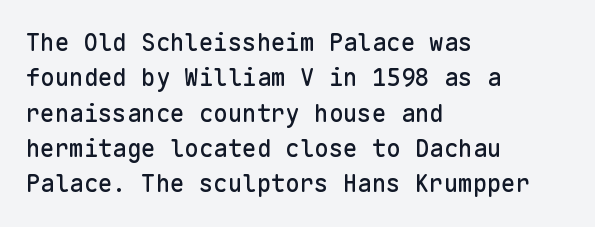
The passage shown stacks its lines at a standard gap. No extra tracking has been applied to these lines. Compared with a centered layout, this one pins lines to the left instead. The area under the type is left untouched. When letters stand straight like this, we call the style roman or upright.
